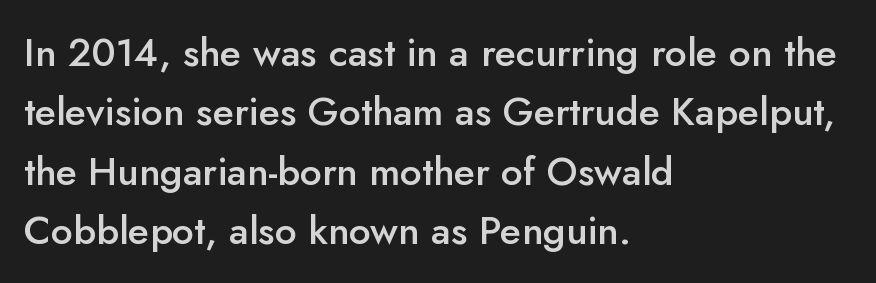
{"serif": "no", "italic": "no", "bold": "semi", "weight": "semibold", "width": "normal", "stroke_contrast": "low", "x_height": "small", "monospaced": "no", "underline": "no", "align": "left", "line_spacing": "normal", "line_spacing_ratio": 1.52, "letter_spacing": "normal", "letter_spacing_em": 0.0, "glyph_px": 39}
